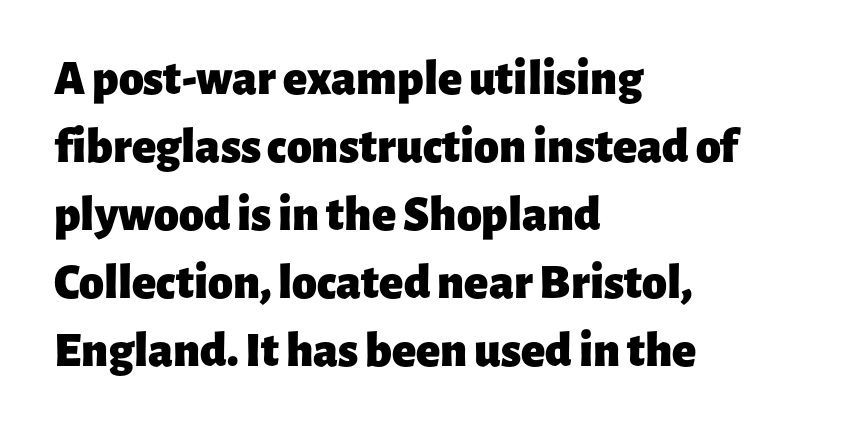
In CSS terms this would be text-align: left. How are the letters spaced? Ordinarily, with no added tracking. Here the designer chose a conventional face with non-uniform glyph widths. The text was rendered using a sans face with plain stroke endings. The letters are bold, with thick, heavy strokes.
